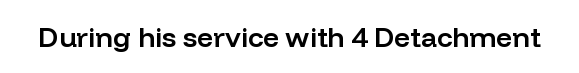
{"serif": "no", "italic": "no", "bold": "semi", "weight": "semibold", "width": "normal", "stroke_contrast": "low", "x_height": "medium", "monospaced": "no", "underline": "no", "letter_spacing": "normal", "letter_spacing_em": 0.0, "glyph_px": 28}
